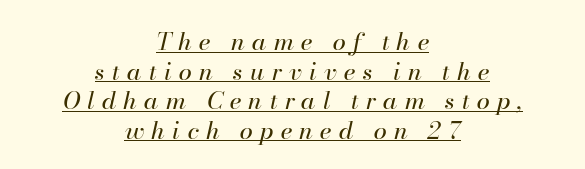
The image shows 24 px text type, italic (leaning right); set centered, line spacing 1.23x, unusually wide letter spacing (+0.3 em), underlined.
